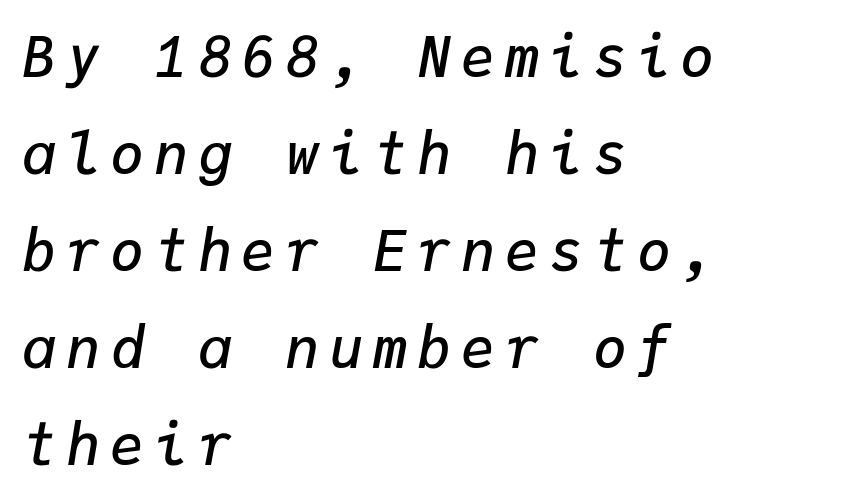
Q: Is the text bold? A: Semi-bold.
Q: Is the text italic (slanted)? A: Yes, it leans right by about 9 degrees.
Q: Is the text underlined? A: No.
Q: How is the paragraph aligned? A: Left-aligned.
Q: Is the spacing between lines tight, normal or loose? A: Normal.
Q: Width (condensed, normal, or wide)? A: Normal.
Q: Stroke contrast? A: Low.
Q: x-height? A: Medium.
Q: Monospaced? A: Yes.
